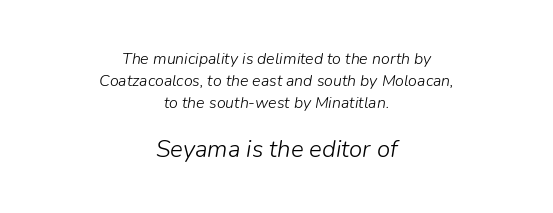
These two chunks differ in scale, with the bottom chunk taking the larger measure. Italic: yes, the glyphs are oblique. This rendering leaves character spacing at its baseline value. The strip under each line holds only bare page.
